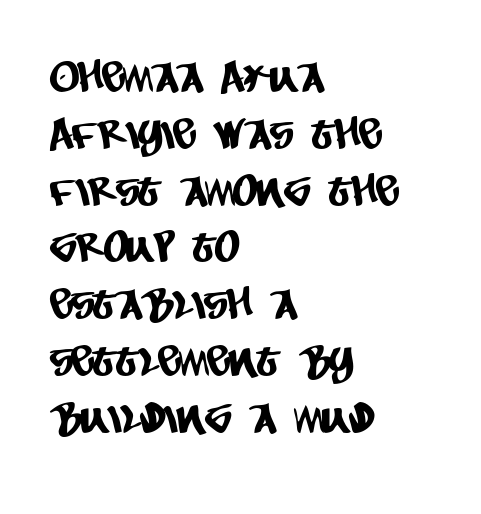
{"serif": "no", "width": "condensed", "stroke_contrast": "low", "x_height": "large", "monospaced": "no", "underline": "no", "align": "left", "line_spacing": "normal", "line_spacing_ratio": 1.32, "letter_spacing": "normal", "letter_spacing_em": 0.0, "glyph_px": 43}
